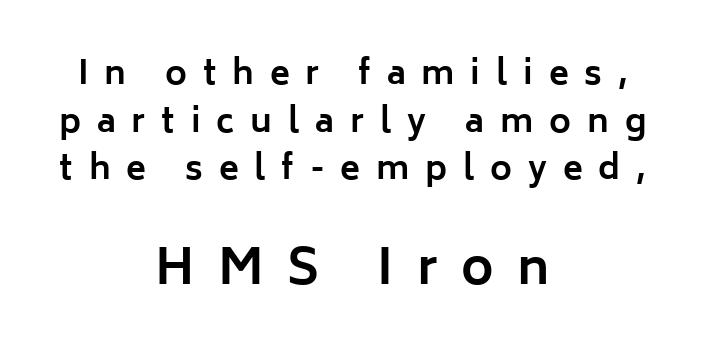
Plenty of ink on the page — the face is bold. Letterform terminals end flat and unadorned throughout the passage. The letterforms stand isolated, each surrounded by extra space. The rendering uses natural spacing where letterforms have individual widths.
